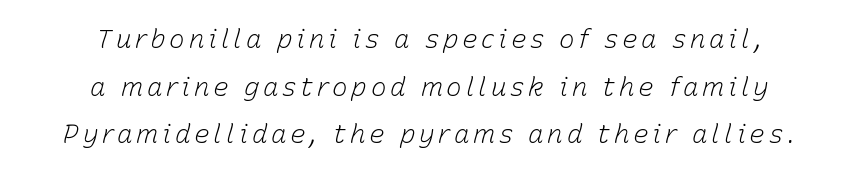
Q: Is the text bold? A: No.
Q: Is the text italic (slanted)? A: Yes, it leans right by about 15 degrees.
Q: Is the text underlined? A: No.
Q: How is the paragraph aligned? A: Centered.
